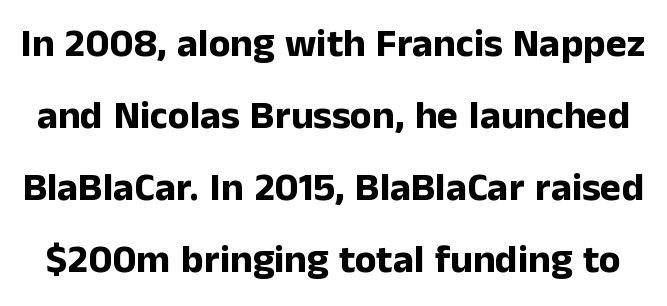
The image shows 40 px bold sans-serif type, upright; set line spacing 1.8x, normal letter spacing, not underlined; low stroke contrast and a medium x-height.
